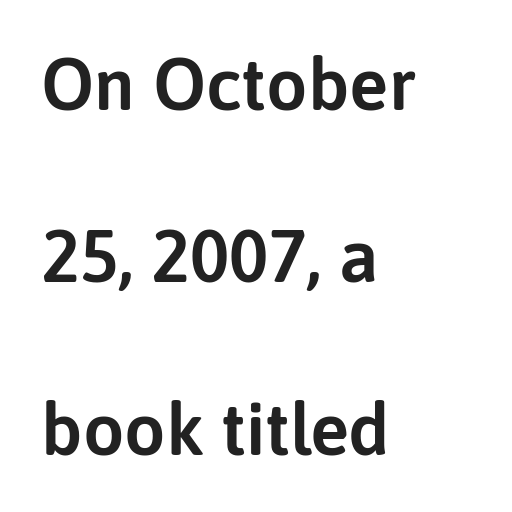
Every character sits straight up, as roman type does. Inter-character spacing is left at the font's built-in metrics. Reading down the column, the eye jumps a long way to each next line. Rule under the text: the space is simply empty.
